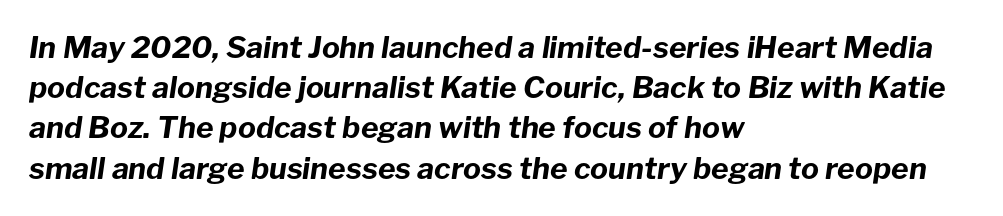
{"italic": "yes", "lean": "right", "slant_degrees": 8, "bold": "yes", "weight": "bold", "width": "normal", "stroke_contrast": "low", "x_height": "medium", "monospaced": "no", "underline": "no", "align": "left", "line_spacing": "normal", "line_spacing_ratio": 1.34, "letter_spacing": "normal", "letter_spacing_em": 0.0, "glyph_px": 30}
